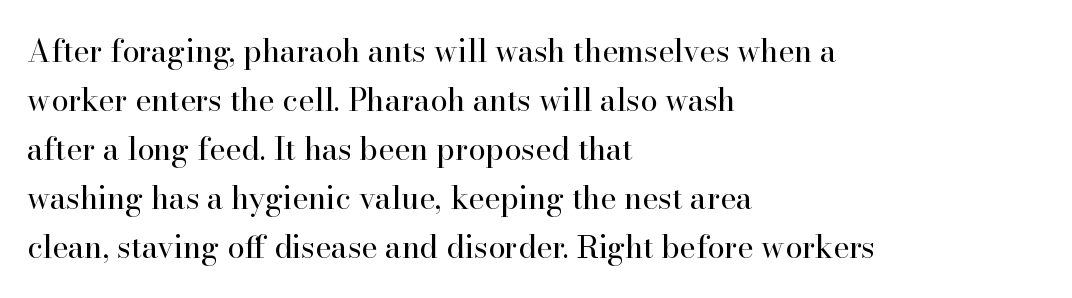
{"serif": "yes", "italic": "no", "bold": "no", "weight": "regular", "width": "normal", "stroke_contrast": "high", "x_height": "small", "monospaced": "no", "underline": "no", "align": "left", "line_spacing": "normal", "line_spacing_ratio": 1.58, "letter_spacing": "normal", "letter_spacing_em": 0.0, "glyph_px": 31}
